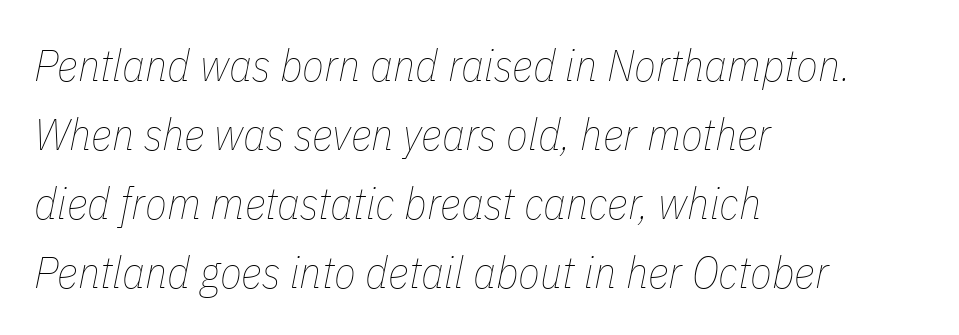
Q: Is the text bold? A: No.
Q: Is the text italic (slanted)? A: Yes, it leans right by about 11 degrees.
Q: Is the text underlined? A: No.
Q: How is the paragraph aligned? A: Left-aligned.
Q: Is the spacing between letters normal or unusually wide? A: Normal.
Q: Is the spacing between lines tight, normal or loose? A: Normal.
Q: Width (condensed, normal, or wide)? A: Condensed.
Q: Stroke contrast? A: Low.
Q: x-height? A: Medium.
Q: Monospaced? A: No.
